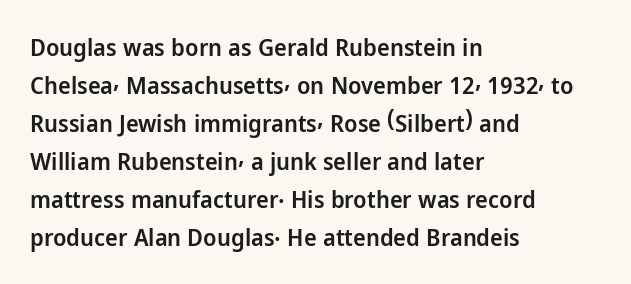
Type without underlining. The rendering keeps characters at their native spacing. It's the straight-up-and-down kind of type. Honestly, the row spacing looks completely unremarkable. One-word summary of the alignment: left. Semibold letterforms, between regular and bold.
